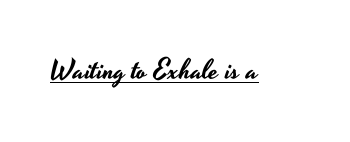
The image shows 28 px wide sans-serif type; set normal letter spacing, underlined; low stroke contrast and a small x-height.
